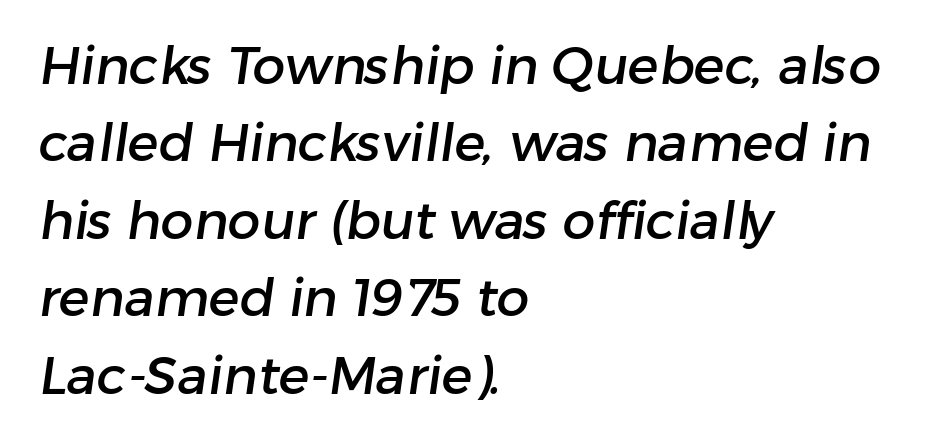
The image shows 52 px sans-serif type; set left-aligned, normal line spacing (1.49x), normal letter spacing, not underlined; low stroke contrast and a medium x-height.
